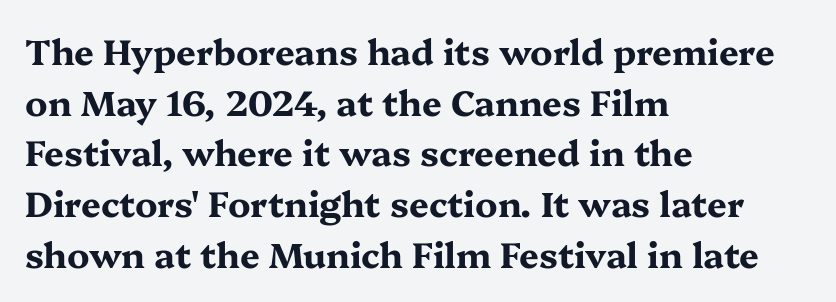
The image shows 35 px bold, wide serif type, upright; set left-aligned, normal line spacing (1.45x), normal letter spacing, not underlined; medium stroke contrast and a medium x-height.
